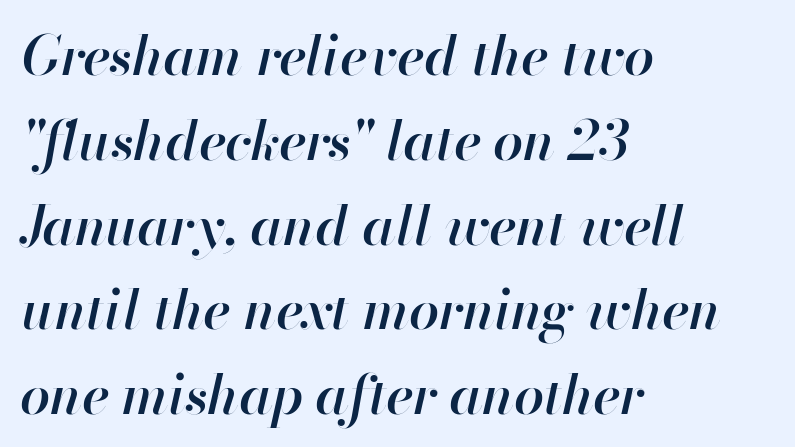
The image shows 54 px semibold type, italic (leaning right); set left-aligned, normal line spacing (1.57x), normal letter spacing, not underlined; high stroke contrast and a small x-height.
